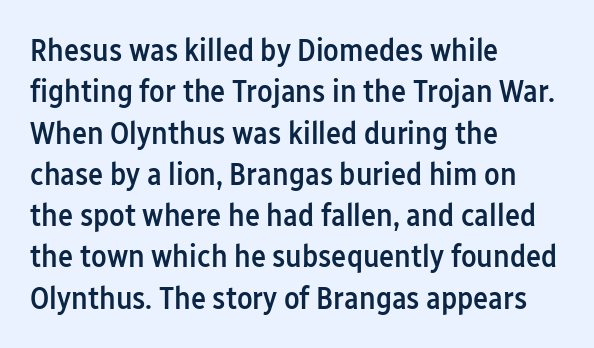
Q: Is the text bold? A: Semi-bold.
Q: Is the text italic (slanted)? A: No, it is upright.
Q: Is the typeface a serif or a sans-serif typeface? A: Sans-serif.
Q: Is the text underlined? A: No.
Q: How is the paragraph aligned? A: Left-aligned.
Q: Is the spacing between letters normal or unusually wide? A: Normal.
Q: Is the spacing between lines tight, normal or loose? A: Normal.
Q: Width (condensed, normal, or wide)? A: Condensed.
Q: Stroke contrast? A: Low.
Q: x-height? A: Medium.
Q: Monospaced? A: No.
